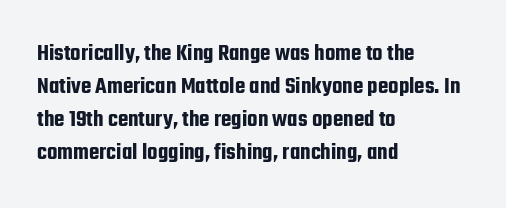
Q: Is the text italic (slanted)? A: No, it is upright.
Q: Is the text underlined? A: No.
Q: How is the paragraph aligned? A: Left-aligned.
Q: Is the spacing between letters normal or unusually wide? A: Normal.
Q: Is the spacing between lines tight, normal or loose? A: Normal.
